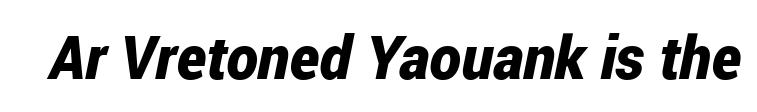
The image shows 60 px bold, condensed type, italic (leaning right); set normal letter spacing, not underlined; low stroke contrast and a medium x-height.
